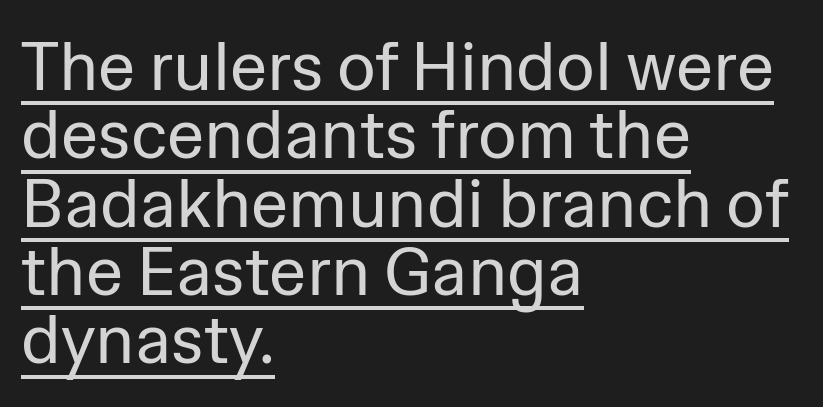
{"serif": "no", "italic": "no", "bold": "no", "weight": "regular", "width": "normal", "stroke_contrast": "low", "x_height": "medium", "monospaced": "no", "underline": "yes", "align": "left", "line_spacing": "tight", "line_spacing_ratio": 1.02, "letter_spacing": "normal", "letter_spacing_em": 0.0, "glyph_px": 67}
